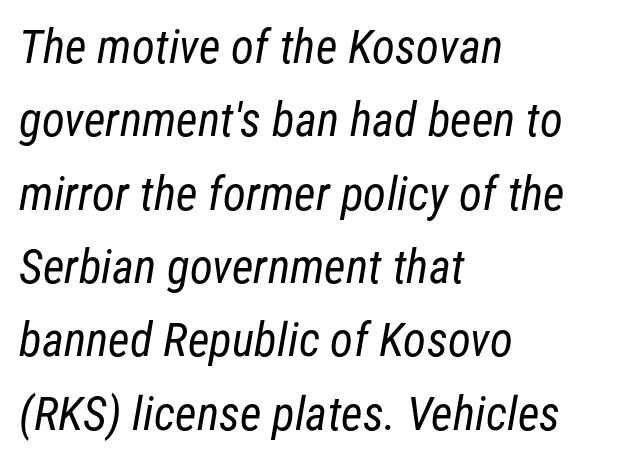
Q: Is the text bold? A: No.
Q: Is the typeface a serif or a sans-serif typeface? A: Sans-serif.
Q: Is the text underlined? A: No.
Q: How is the paragraph aligned? A: Left-aligned.
Q: Is the spacing between letters normal or unusually wide? A: Normal.
Q: Is the spacing between lines tight, normal or loose? A: Normal.
Q: Width (condensed, normal, or wide)? A: Condensed.
Q: Stroke contrast? A: Low.
Q: x-height? A: Medium.
Q: Monospaced? A: No.
